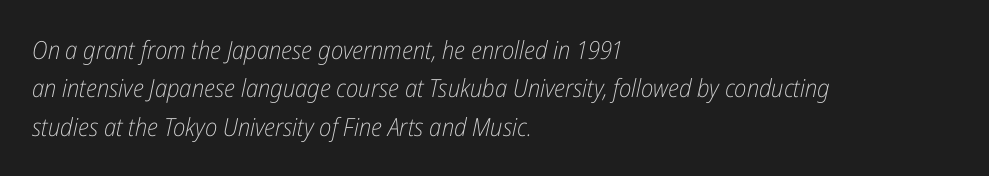
{"italic": "yes", "lean": "right", "slant_degrees": 12, "bold": "no", "underline": "no", "align": "left", "line_spacing": "normal", "line_spacing_ratio": 1.54, "letter_spacing": "normal", "letter_spacing_em": 0.0, "glyph_px": 25}
